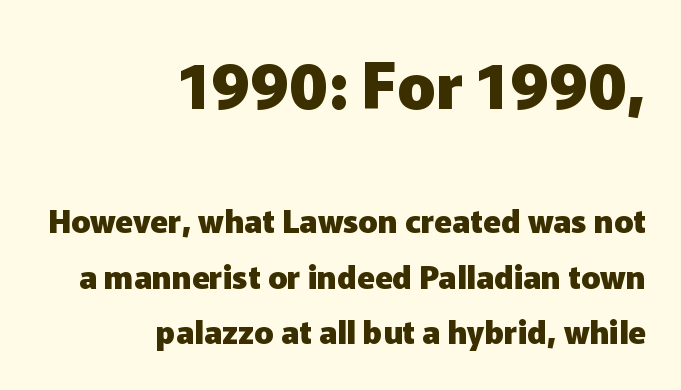
The passage shown is not underscored anywhere. The first block has been scaled up relative to the second. How heavy is the stroke? Heavy — this is a bold. Teacher's note: observe the even right margin — that is flush-right alignment. Nope, no serifs anywhere on these letters.
